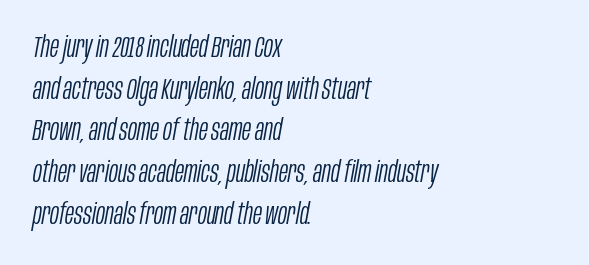
Q: Is the text bold? A: No.
Q: Is the text italic (slanted)? A: Yes, it leans right by about 10 degrees.
Q: Is the text underlined? A: No.
Q: How is the paragraph aligned? A: Left-aligned.
Q: Is the spacing between letters normal or unusually wide? A: Normal.
Q: Is the spacing between lines tight, normal or loose? A: Normal.
Q: Width (condensed, normal, or wide)? A: Condensed.
Q: Stroke contrast? A: Low.
Q: x-height? A: Large.
Q: Monospaced? A: No.
